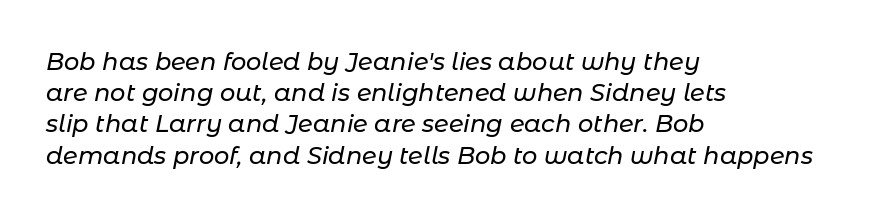
These lines are set flush left with a ragged right edge. There is no visible air inserted between adjacent glyphs. The font's italic variant was chosen for this text. Anything drawn beneath the words? Only blank space.
